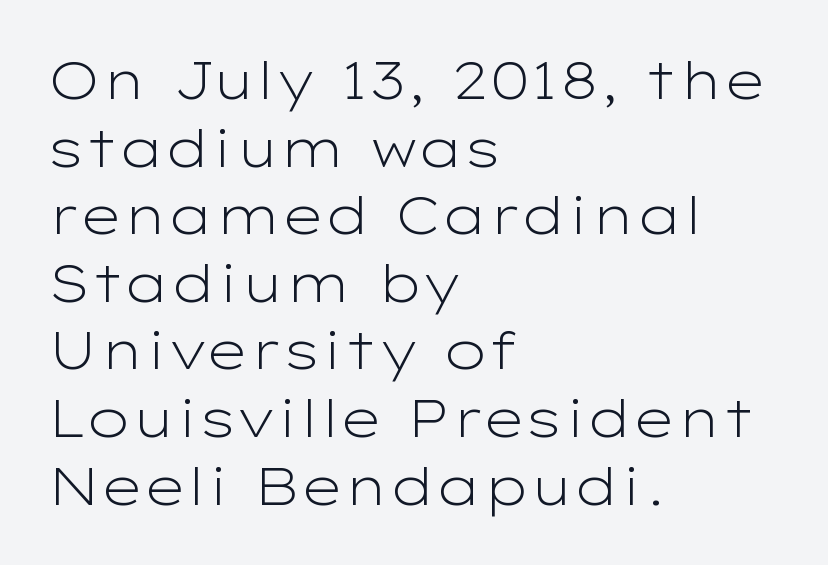
Casual observation: everything's shoved over to the left. The axis of the letterforms is exactly vertical. Has an underline been added? It has not. Does extra space separate the letters? No, they use regular spacing. A typesetter would call this proportional, since set widths differ per character.
